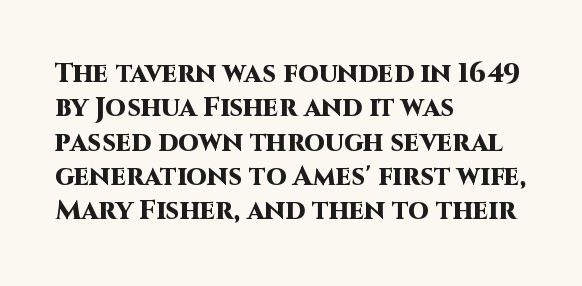
{"italic": "no", "bold": "yes", "underline": "no", "align": "left", "line_spacing": "normal", "line_spacing_ratio": 1.27, "letter_spacing": "normal", "letter_spacing_em": 0.0, "glyph_px": 27}
